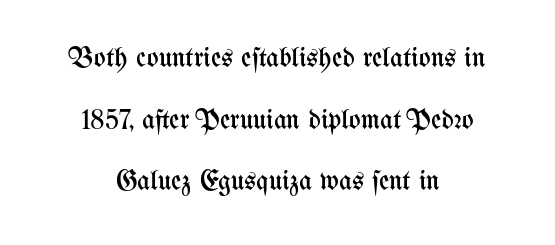
Q: Is the text bold? A: No.
Q: Is the text italic (slanted)? A: No, it is upright.
Q: Is the text underlined? A: No.
Q: How is the paragraph aligned? A: Centered.
Q: Is the spacing between letters normal or unusually wide? A: Normal.
Q: Is the spacing between lines tight, normal or loose? A: Loose.
Q: Width (condensed, normal, or wide)? A: Condensed.
Q: Stroke contrast? A: Medium.
Q: x-height? A: Medium.
Q: Monospaced? A: No.
